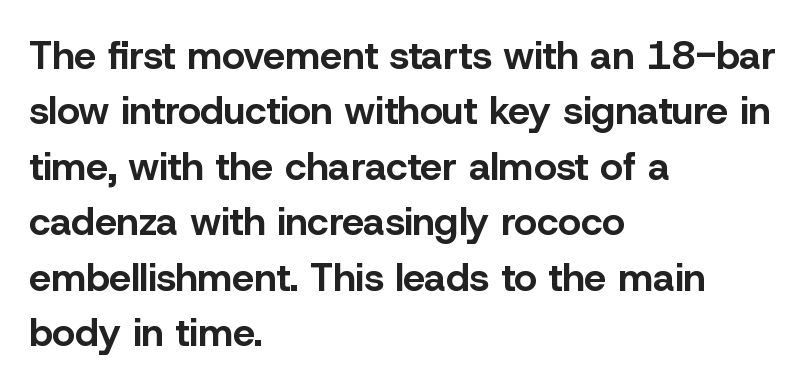
Is the type bold? Yes — the strokes are clearly thick and heavy. The rendering uses a moderate line-height, typical for paragraphs. The axis of the letterforms is exactly vertical. The area under the type is left untouched. A classic flush-left, rag-right setting is used for this passage.
